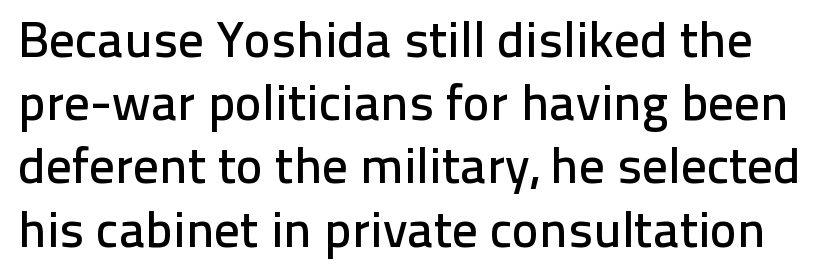
{"serif": "no", "italic": "no", "width": "normal", "stroke_contrast": "low", "x_height": "medium", "monospaced": "no", "underline": "no", "line_spacing_ratio": 1.24, "letter_spacing": "normal", "letter_spacing_em": 0.0, "glyph_px": 51}
